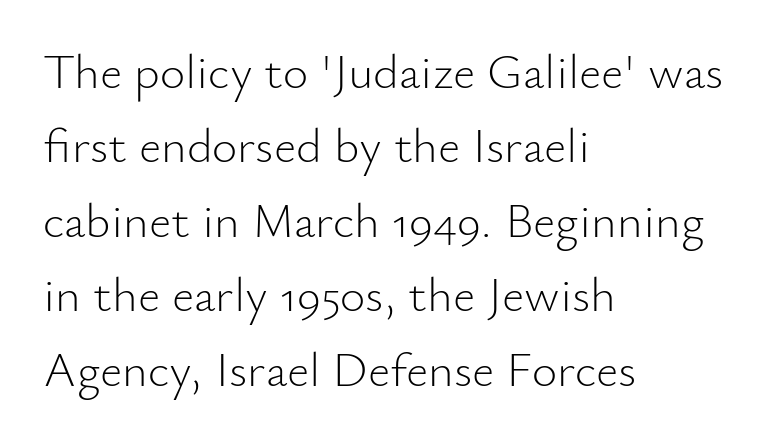
{"serif": "no", "italic": "no", "bold": "no", "weight": "light", "width": "normal", "stroke_contrast": "low", "x_height": "small", "monospaced": "no", "underline": "no", "align": "left", "line_spacing": "normal", "line_spacing_ratio": 1.52, "letter_spacing": "normal", "letter_spacing_em": 0.0, "glyph_px": 49}
